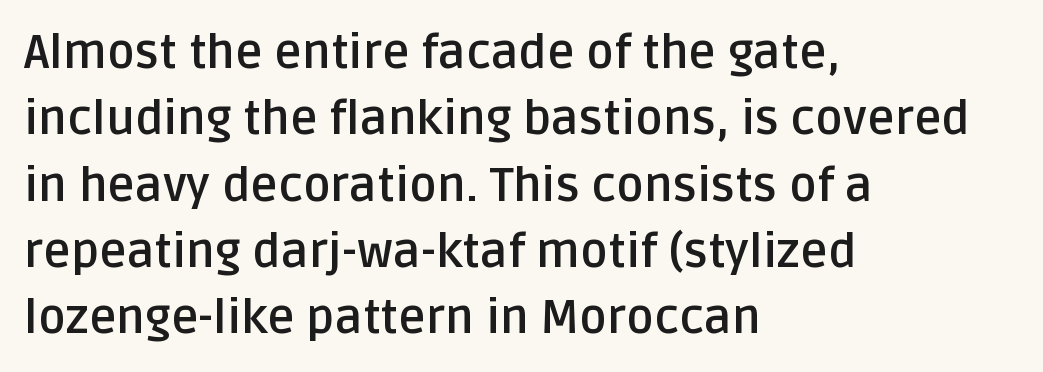
This block has exactly the height ordinary leading produces. A student would call this left alignment; a typographer would say flush left, rag right. The face used here is rendered with its standard letterfit. Do the characters align in a grid? No, the font is proportional.
